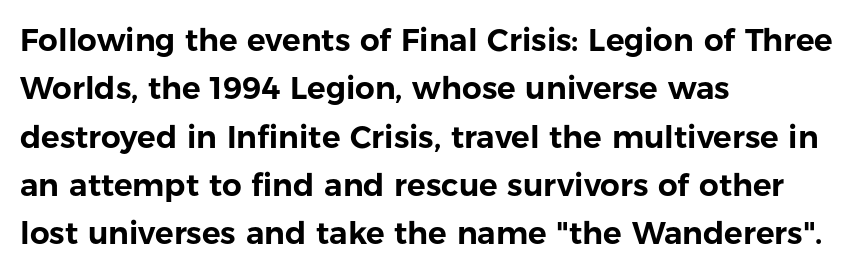
{"serif": "no", "italic": "no", "width": "normal", "stroke_contrast": "low", "x_height": "medium", "monospaced": "no", "underline": "no", "align": "left", "line_spacing": "normal", "line_spacing_ratio": 1.56, "letter_spacing": "normal", "letter_spacing_em": 0.0, "glyph_px": 31}
